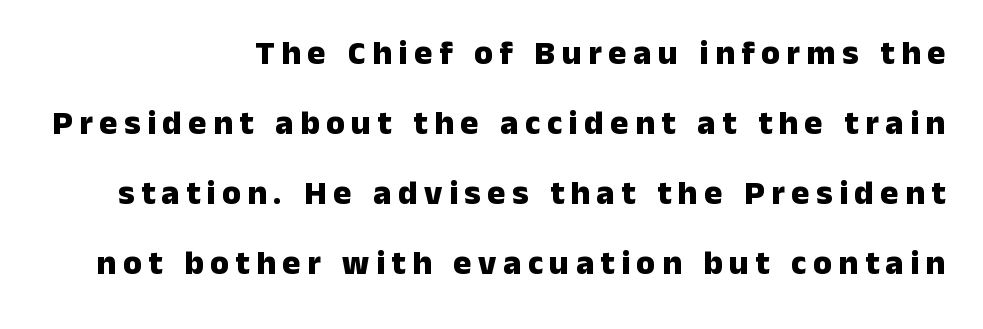
Descender tails drop into unmarked territory. Strokes here are thick enough to call this a true bold. This is roman type, the default non-slanted kind. Is this a sans? Yes — the strokes have no serifs. Think of a printed novel: that variable character pitch is what you see here.
